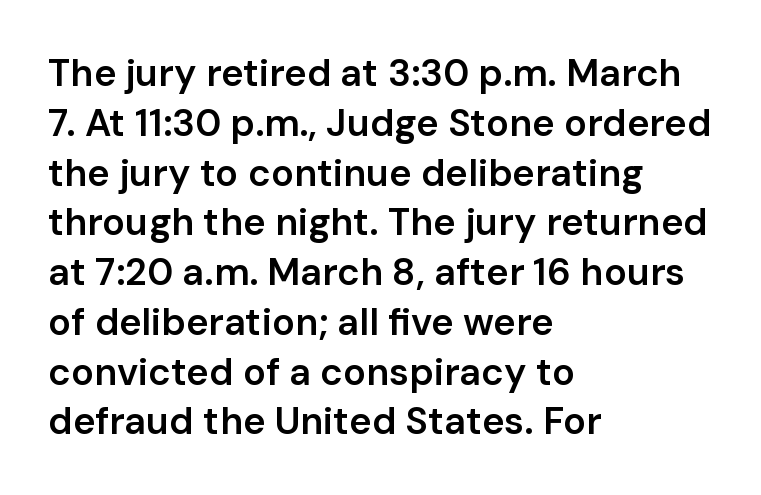
Do the letters lean? They stand straight. Moderately thickened strokes mark this as semibold type. This is sans-serif lettering, the kind often seen on screens and signage. The paragraph shown leans on its left margin. Here the designer chose a conventional face with non-uniform glyph widths. This block has exactly the height ordinary leading produces.
